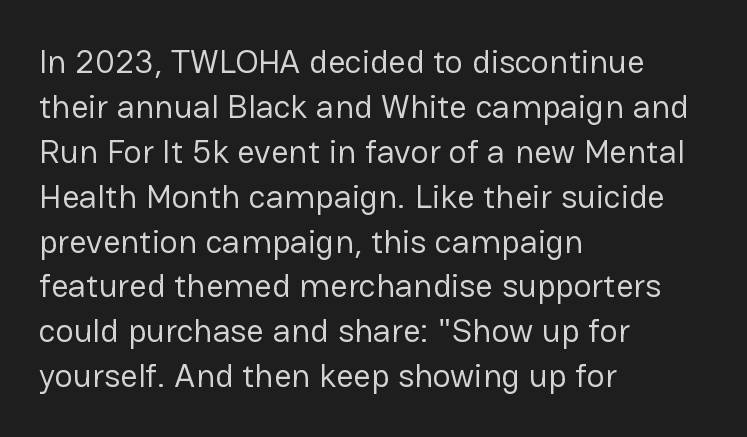
The image shows 34 px regular-weight sans-serif type, upright; set left-aligned, normal line spacing (1.32x), normal letter spacing, not underlined; low stroke contrast and a medium x-height.
